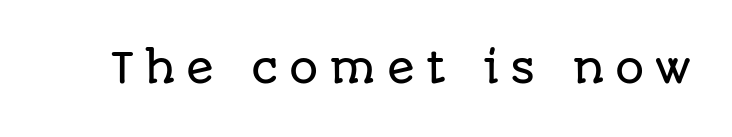
{"serif": "no", "italic": "no", "width": "normal", "stroke_contrast": "low", "x_height": "large", "monospaced": "no", "underline": "no", "letter_spacing": "wide", "letter_spacing_em": 0.26, "glyph_px": 41}
